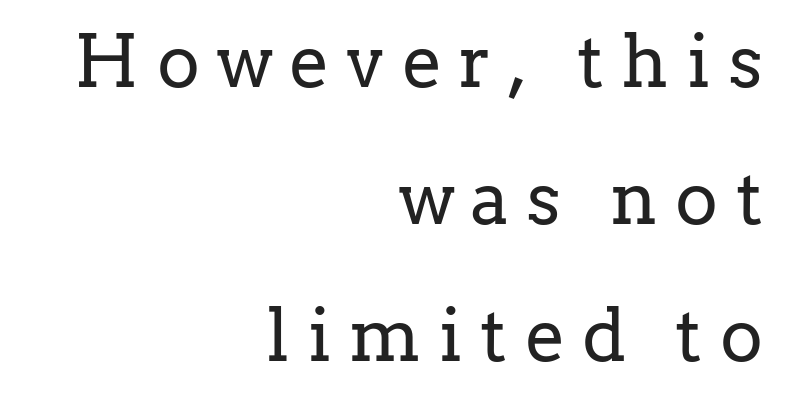
{"serif": "yes", "italic": "no", "bold": "no", "weight": "regular", "width": "normal", "stroke_contrast": "low", "x_height": "medium", "monospaced": "no", "underline": "no", "align": "right", "line_spacing": "loose", "line_spacing_ratio": 1.9, "letter_spacing": "wide", "letter_spacing_em": 0.25, "glyph_px": 72}
